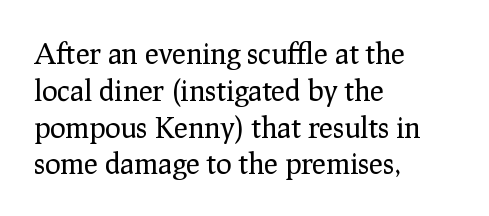
{"serif": "yes", "italic": "no", "bold": "no", "weight": "regular", "width": "normal", "stroke_contrast": "low", "x_height": "medium", "monospaced": "no", "underline": "no", "align": "left", "line_spacing": "normal", "line_spacing_ratio": 1.27, "letter_spacing": "normal", "letter_spacing_em": 0.0, "glyph_px": 29}
